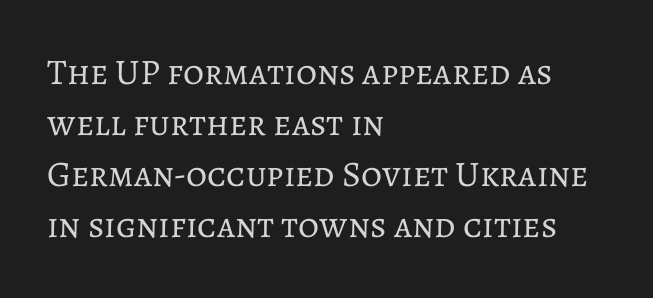
Q: Is the text bold? A: No.
Q: Is the text italic (slanted)? A: No, it is upright.
Q: Is the text underlined? A: No.
Q: How is the paragraph aligned? A: Left-aligned.
Q: Is the spacing between letters normal or unusually wide? A: Normal.
Q: Is the spacing between lines tight, normal or loose? A: Normal.
Q: Width (condensed, normal, or wide)? A: Normal.
Q: Stroke contrast? A: Low.
Q: x-height? A: Medium.
Q: Monospaced? A: No.
